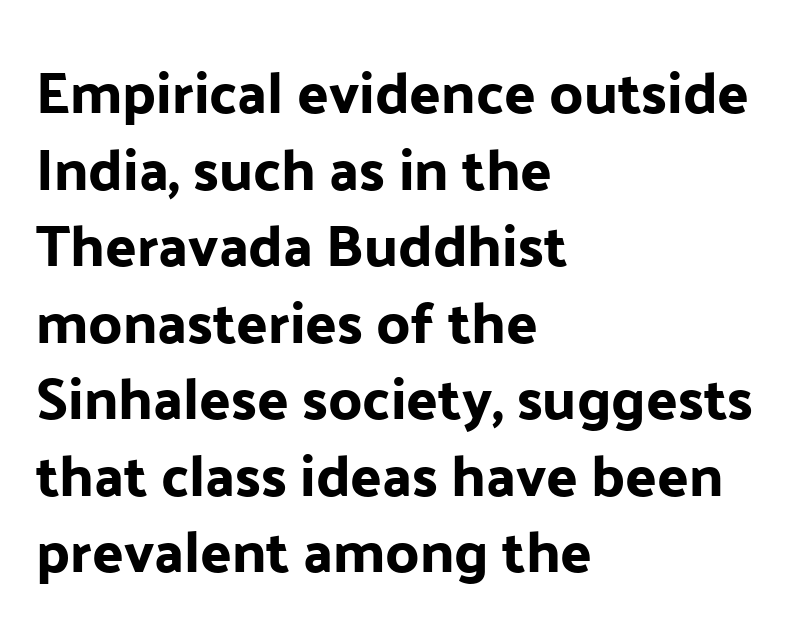
The glyphs in this specimen are sans serif. In terms of leading, this rendering sits right in the middle. If you drew a ruler down the left edge, every line would touch it. Vertical strokes here are truly vertical.
